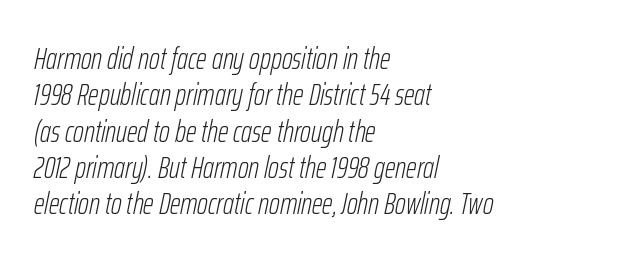
The image shows 30 px light, condensed type, italic (leaning right); set left-aligned, line spacing 1.21x, normal letter spacing, not underlined; low stroke contrast and a medium x-height.
